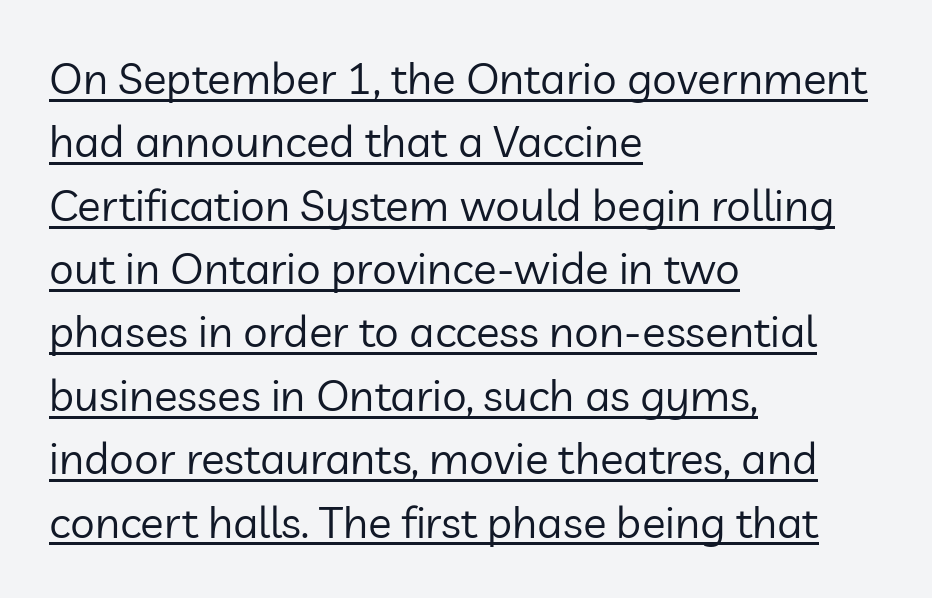
The image shows 44 px regular-weight sans-serif type, upright; set left-aligned, normal line spacing (1.44x), normal letter spacing, underlined; low stroke contrast and a medium x-height.
